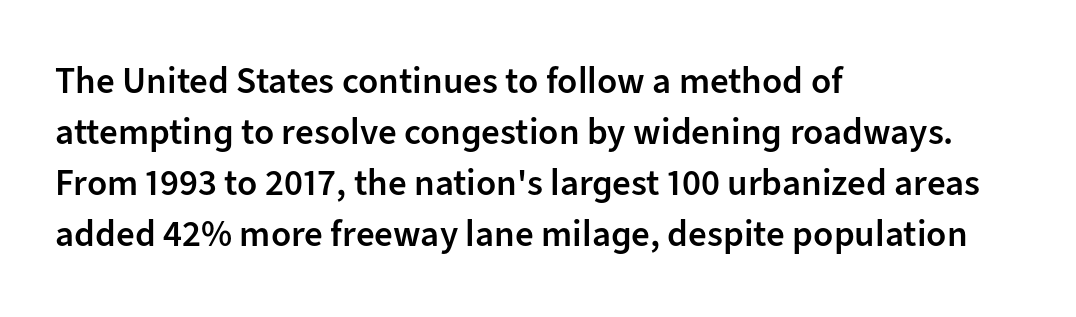
The image shows 37 px semibold sans-serif type, upright; set left-aligned, normal line spacing (1.38x), normal letter spacing, not underlined; low stroke contrast and a medium x-height.
